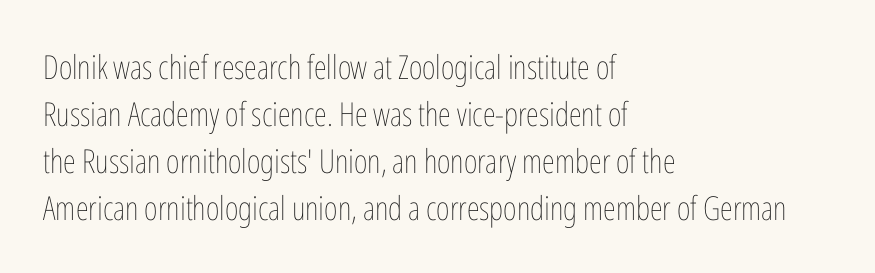
Do the characters align in a grid? No, the font is proportional. The string is rendered with underlining switched off. Short and long lines alike share a common starting point at left. Each stroke keeps to a modest, everyday thickness or less. Nope, not italic — everything's standing straight.
